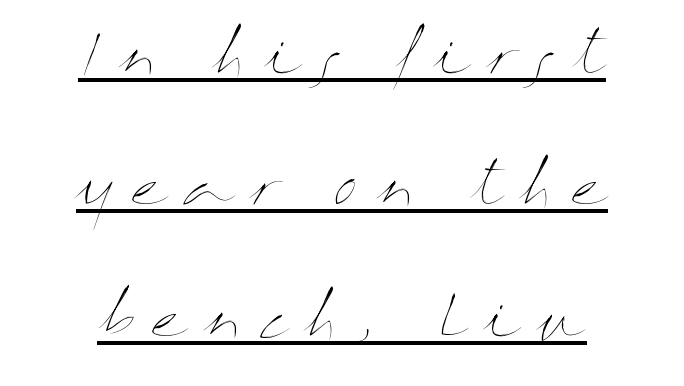
{"bold": "no", "weight": "thin", "width": "wide", "stroke_contrast": "medium", "x_height": "medium", "monospaced": "no", "underline": "yes", "align": "center", "line_spacing": "loose", "line_spacing_ratio": 2.39, "letter_spacing": "wide", "letter_spacing_em": 0.32, "glyph_px": 55}
